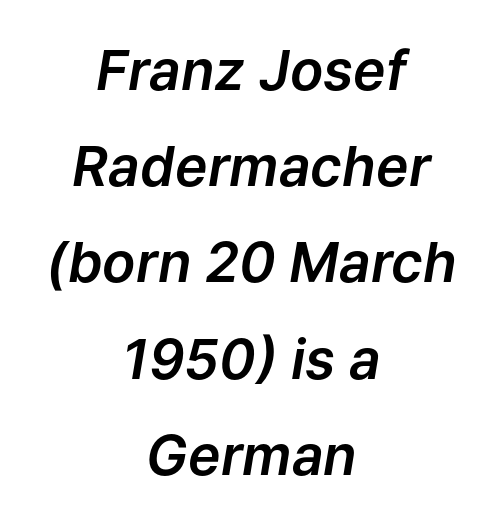
Q: Is the text italic (slanted)? A: Yes, it leans right by about 9 degrees.
Q: Is the text underlined? A: No.
Q: How is the paragraph aligned? A: Centered.
Q: Is the spacing between letters normal or unusually wide? A: Normal.
Q: Width (condensed, normal, or wide)? A: Normal.
Q: Stroke contrast? A: Low.
Q: x-height? A: Medium.
Q: Monospaced? A: No.
